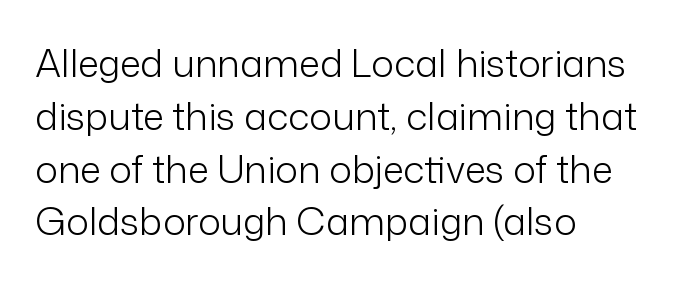
Q: Is the text bold? A: No.
Q: Is the text italic (slanted)? A: No, it is upright.
Q: Is the typeface a serif or a sans-serif typeface? A: Sans-serif.
Q: Is the text underlined? A: No.
Q: How is the paragraph aligned? A: Left-aligned.
Q: Is the spacing between letters normal or unusually wide? A: Normal.
Q: Is the spacing between lines tight, normal or loose? A: Normal.
Q: Width (condensed, normal, or wide)? A: Normal.
Q: Stroke contrast? A: Low.
Q: x-height? A: Medium.
Q: Monospaced? A: No.
